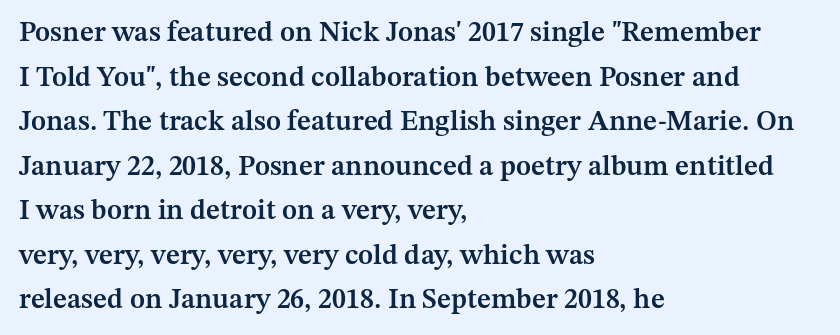
The image shows 28 px semibold serif type, upright; set left-aligned, normal line spacing (1.59x), normal letter spacing, not underlined; medium stroke contrast and a medium x-height.
